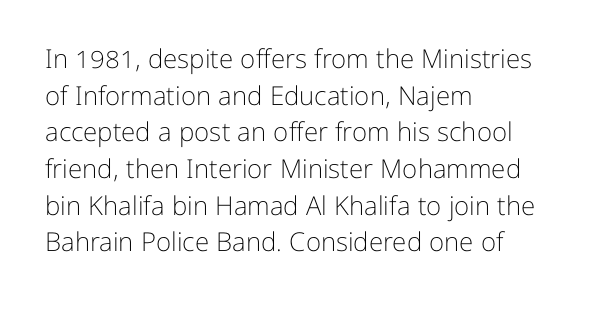
Q: Is the text bold? A: No.
Q: Is the text italic (slanted)? A: No, it is upright.
Q: Is the text underlined? A: No.
Q: How is the paragraph aligned? A: Left-aligned.
Q: Is the spacing between letters normal or unusually wide? A: Normal.
Q: Is the spacing between lines tight, normal or loose? A: Normal.
